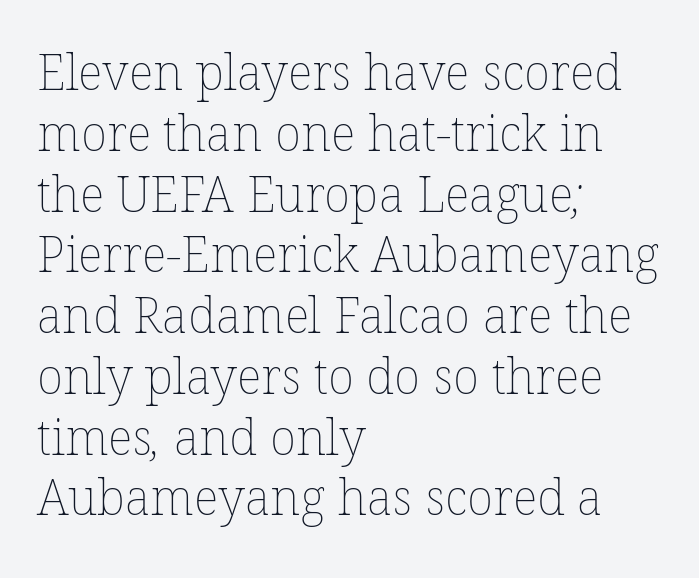
Q: Is the text bold? A: No.
Q: Is the text underlined? A: No.
Q: How is the paragraph aligned? A: Left-aligned.
Q: Is the spacing between letters normal or unusually wide? A: Normal.
Q: Width (condensed, normal, or wide)? A: Normal.
Q: Stroke contrast? A: Low.
Q: x-height? A: Medium.
Q: Monospaced? A: No.
